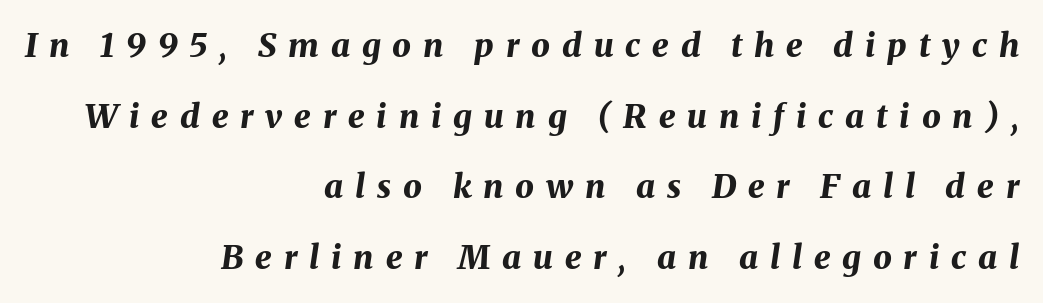
Q: Is the text bold? A: Yes.
Q: Is the text italic (slanted)? A: Yes, it leans right by about 8 degrees.
Q: Is the text underlined? A: No.
Q: How is the paragraph aligned? A: Right-aligned.
Q: Is the spacing between letters normal or unusually wide? A: Unusually wide.
Q: Is the spacing between lines tight, normal or loose? A: Loose.
Q: Width (condensed, normal, or wide)? A: Normal.
Q: Stroke contrast? A: Medium.
Q: x-height? A: Medium.
Q: Monospaced? A: No.
